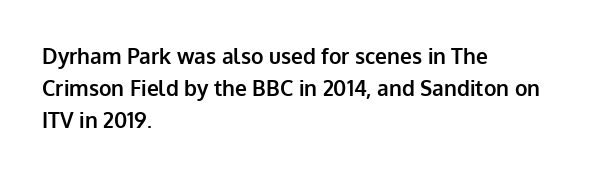
Q: Is the text bold? A: Yes.
Q: Is the text italic (slanted)? A: No, it is upright.
Q: Is the text underlined? A: No.
Q: How is the paragraph aligned? A: Left-aligned.
Q: Is the spacing between letters normal or unusually wide? A: Normal.
Q: Is the spacing between lines tight, normal or loose? A: Normal.
